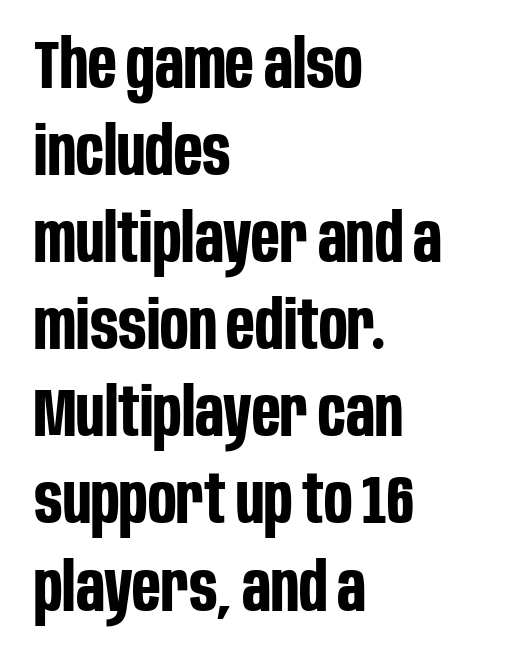
The image shows 67 px bold, condensed sans-serif type, upright; set left-aligned, normal line spacing (1.3x), normal letter spacing, not underlined; low stroke contrast and a large x-height.
